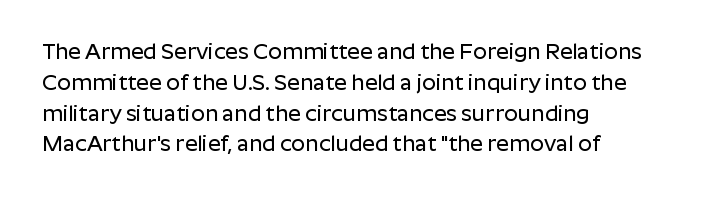
Q: Is the text italic (slanted)? A: No, it is upright.
Q: Is the text underlined? A: No.
Q: How is the paragraph aligned? A: Left-aligned.
Q: Is the spacing between letters normal or unusually wide? A: Normal.
Q: Is the spacing between lines tight, normal or loose? A: Normal.
